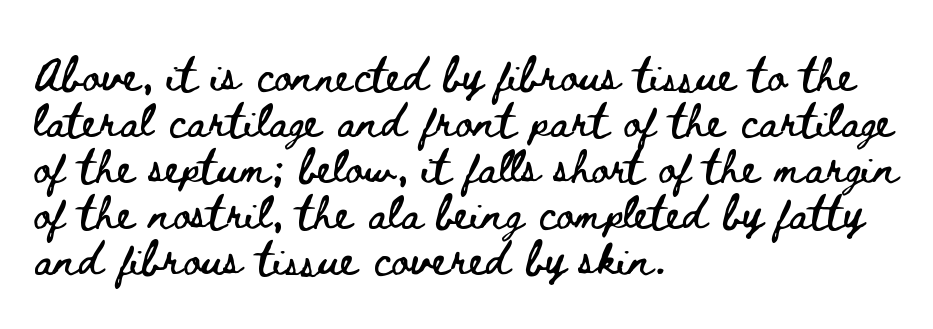
Q: Is the text underlined? A: No.
Q: How is the paragraph aligned? A: Left-aligned.
Q: Is the spacing between letters normal or unusually wide? A: Normal.
Q: Is the spacing between lines tight, normal or loose? A: Normal.
Q: Width (condensed, normal, or wide)? A: Wide.
Q: Stroke contrast? A: Low.
Q: x-height? A: Small.
Q: Monospaced? A: No.
